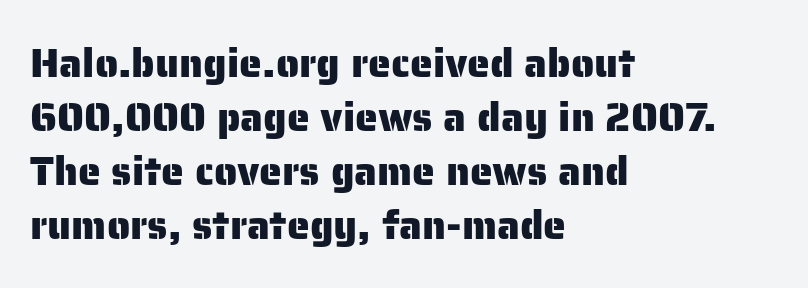
{"serif": "no", "italic": "no", "width": "normal", "stroke_contrast": "low", "x_height": "medium", "monospaced": "no", "underline": "no", "align": "left", "line_spacing": "normal", "line_spacing_ratio": 1.32, "letter_spacing": "normal", "letter_spacing_em": 0.0, "glyph_px": 41}
